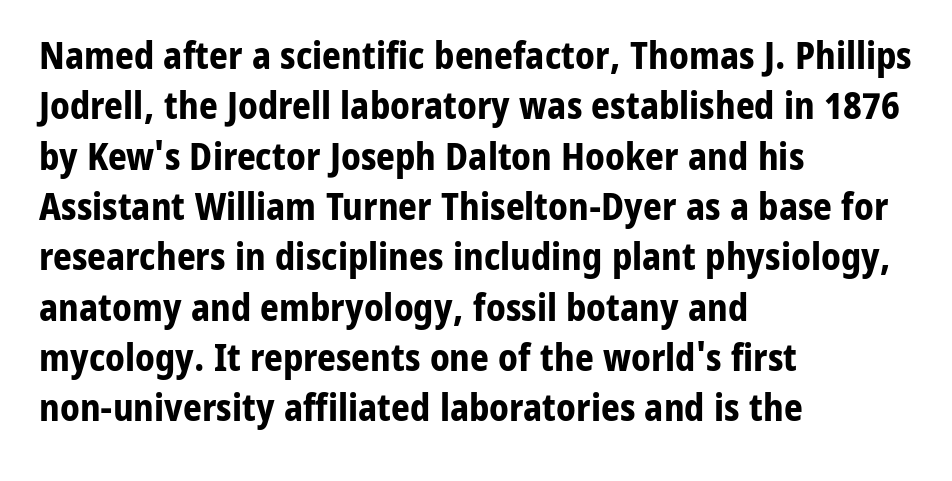
{"serif": "no", "italic": "no", "bold": "yes", "weight": "bold", "width": "normal", "stroke_contrast": "low", "x_height": "medium", "monospaced": "no", "underline": "no", "align": "left", "line_spacing": "normal", "line_spacing_ratio": 1.36, "letter_spacing": "normal", "letter_spacing_em": 0.0, "glyph_px": 37}
